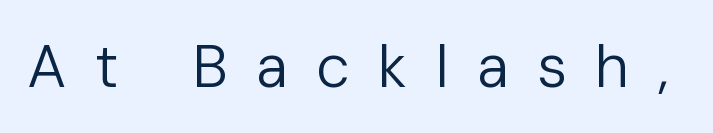
The image shows 60 px regular-weight sans-serif type, upright; set unusually wide letter spacing (+0.47 em), not underlined; low stroke contrast and a medium x-height.
